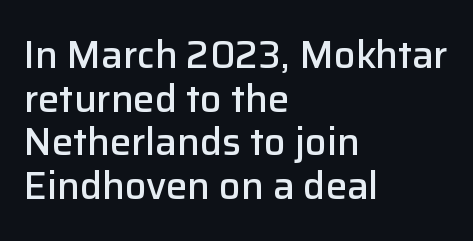
{"serif": "no", "italic": "no", "bold": "semi", "weight": "semibold", "width": "normal", "stroke_contrast": "low", "x_height": "medium", "monospaced": "no", "underline": "no", "align": "left", "line_spacing": "tight", "line_spacing_ratio": 1.15, "letter_spacing": "normal", "letter_spacing_em": 0.0, "glyph_px": 38}
